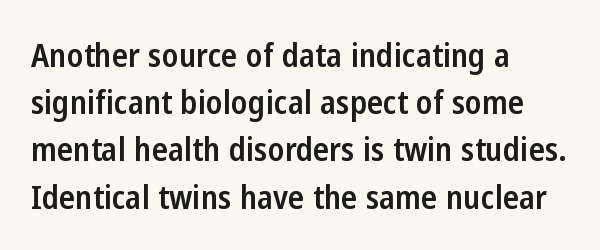
Descenders hang freely into open space. Typographic density is moderately raised because the face is semibold. A typesetter would label this face a sans. The font's upright variant was chosen for this text. Whoever set this chose a conventional vertical rhythm. Is this a fixed-width face? No — the glyphs have proportional, varying widths.
